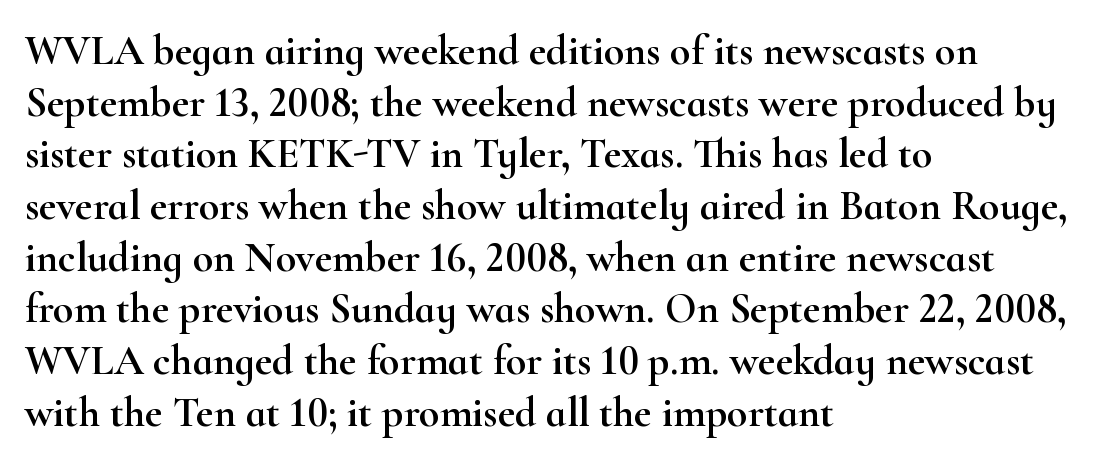
You could not count columns in this text — the font is proportionally spaced. Quick note: not italic, upright. Rule under the text: the space is simply empty. The letters sit at their default tracking, neither squeezed nor spread. Stroke terminals: seriffed.
